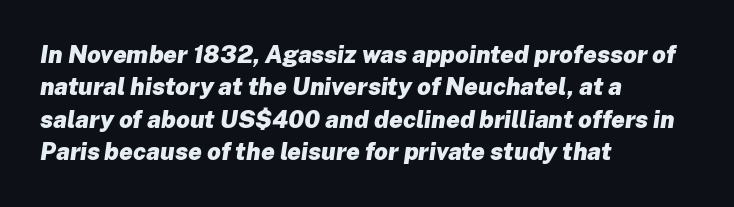
{"italic": "yes", "lean": "right", "slant_degrees": 8, "bold": "yes", "underline": "no", "align": "left", "line_spacing": "normal", "line_spacing_ratio": 1.35, "letter_spacing": "normal", "letter_spacing_em": 0.0, "glyph_px": 24}
